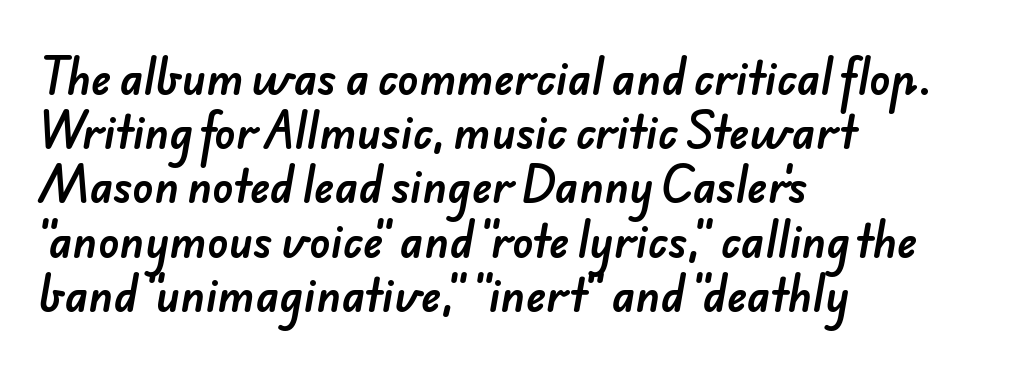
The image shows 43 px sans-serif type; set left-aligned, normal line spacing (1.26x), normal letter spacing, not underlined; low stroke contrast and a small x-height.
